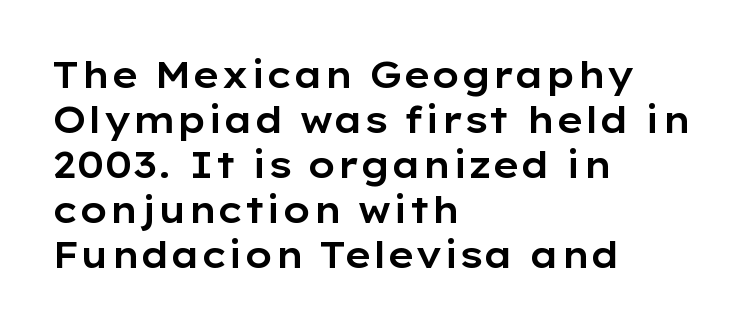
The image shows 36 px wide sans-serif type, upright; set left-aligned, normal line spacing (1.25x), normal letter spacing, not underlined; low stroke contrast and a medium x-height.
